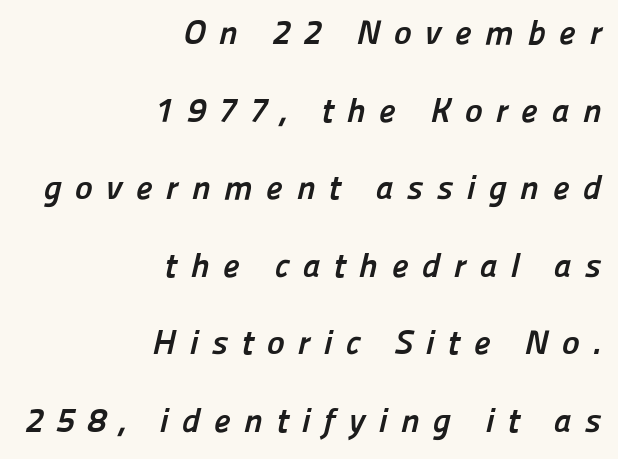
{"serif": "no", "bold": "yes", "weight": "semibold", "width": "normal", "stroke_contrast": "low", "x_height": "medium", "monospaced": "no", "underline": "no", "align": "right", "line_spacing": "loose", "line_spacing_ratio": 2.28, "letter_spacing": "wide", "letter_spacing_em": 0.39, "glyph_px": 34}
